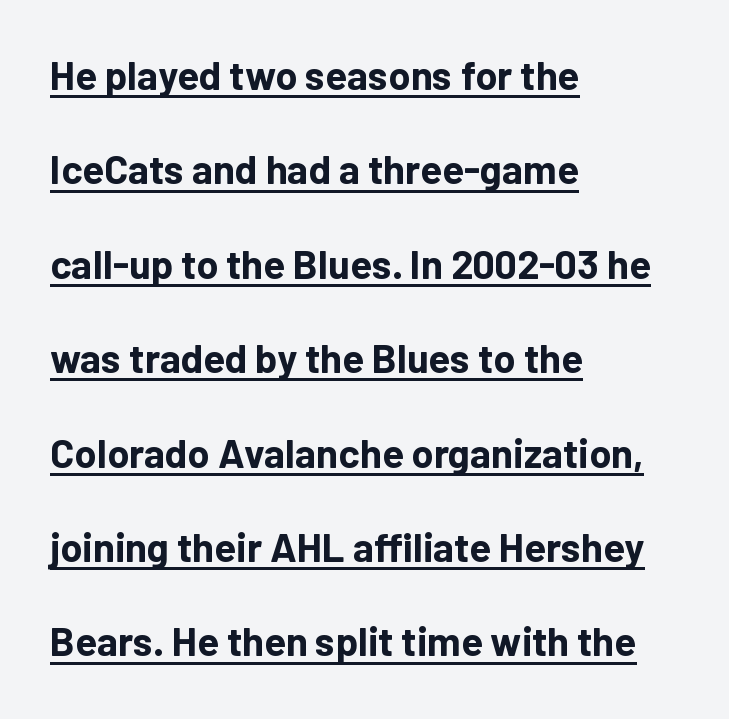
{"serif": "no", "italic": "no", "bold": "yes", "weight": "bold", "width": "normal", "stroke_contrast": "low", "x_height": "medium", "monospaced": "no", "underline": "yes", "align": "left", "line_spacing": "loose", "line_spacing_ratio": 2.36, "letter_spacing": "normal", "letter_spacing_em": 0.0, "glyph_px": 40}
